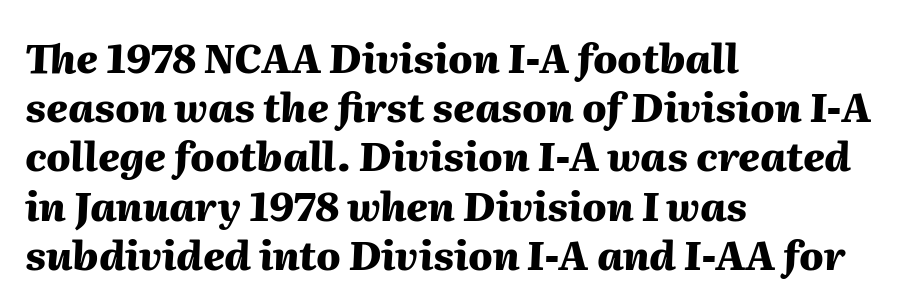
{"italic": "yes", "lean": "right", "slant_degrees": 2, "bold": "yes", "weight": "heavy", "width": "normal", "stroke_contrast": "medium", "x_height": "medium", "monospaced": "no", "underline": "no", "align": "left", "line_spacing_ratio": 1.23, "letter_spacing": "normal", "letter_spacing_em": 0.0, "glyph_px": 40}
